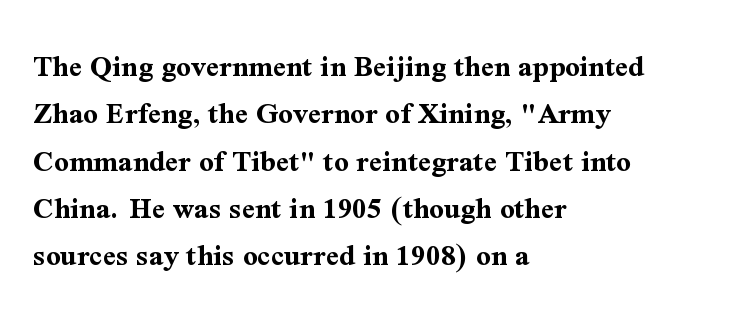
Posture: straight, roman, zero tilt. You could not count columns in this text — the font is proportionally spaced. The specimen omits any rule beneath the text block's lines. Heft: maximum for text — a bold. The paragraph shown leans on its left margin.
